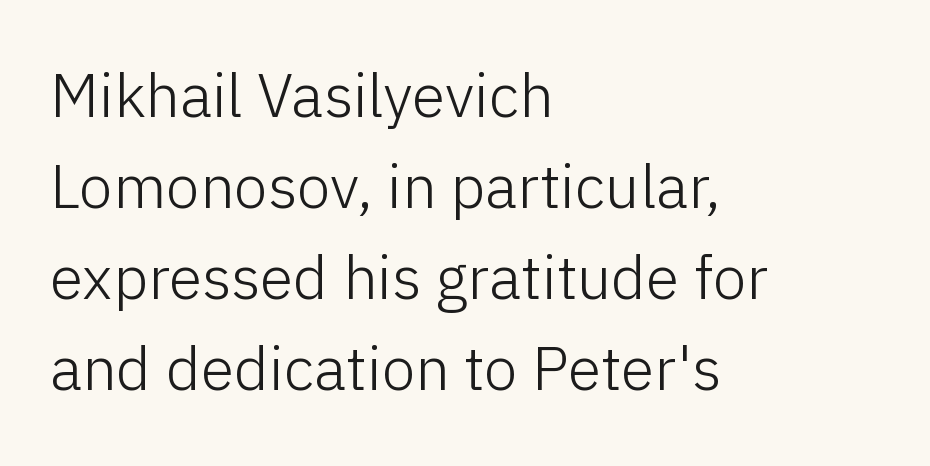
Look at the tracking — it's just the regular setting, nothing added. No letter is thick-stroked: the sample isn't bold. Characters remain perfectly vertical along every line. This block has exactly the height ordinary leading produces. Note the varied advance widths — an 'i' is clearly narrower than an 'm'.
